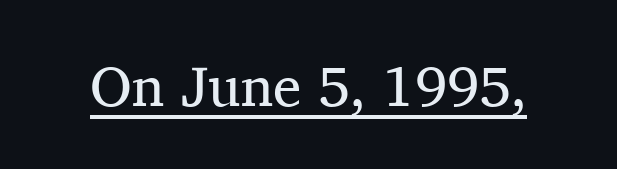
{"serif": "yes", "italic": "no", "bold": "no", "weight": "regular", "width": "normal", "stroke_contrast": "medium", "x_height": "medium", "monospaced": "no", "underline": "yes", "letter_spacing": "normal", "letter_spacing_em": 0.0, "glyph_px": 57}
